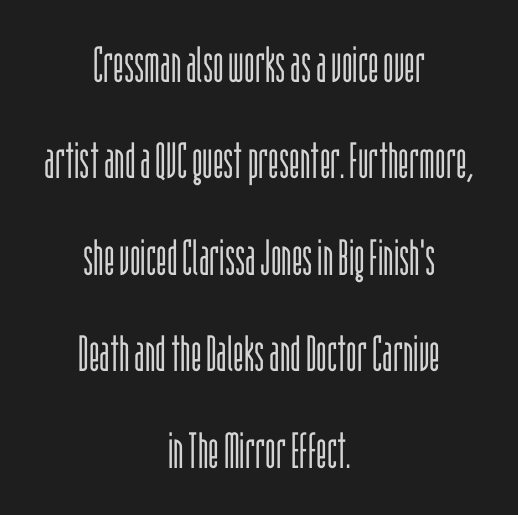
The image shows 50 px light, condensed sans-serif type, upright; set centered, loose line spacing (1.93x), normal letter spacing, not underlined; low stroke contrast and a large x-height.
